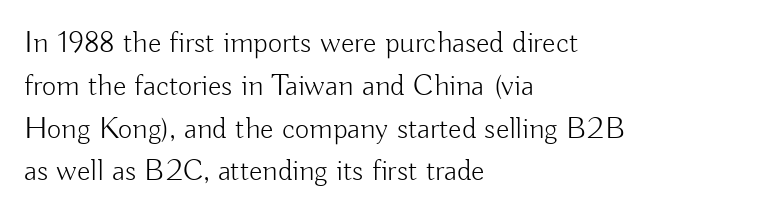
The image shows 31 px light sans-serif type, upright; set left-aligned, normal line spacing (1.38x), normal letter spacing, not underlined; low stroke contrast and a small x-height.
